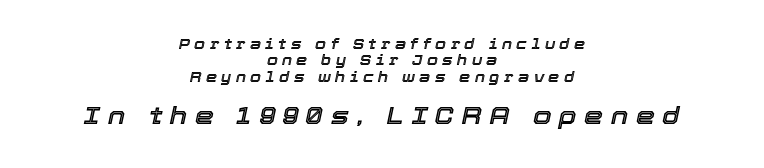
{"italic": "yes", "lean": "right", "slant_degrees": 12, "underline": "no", "align": "center", "line_spacing_ratio": 1.17, "letter_spacing": "wide", "letter_spacing_em": 0.32, "larger_block": "second", "size_ratio": 1.71, "glyph_px": 24}
